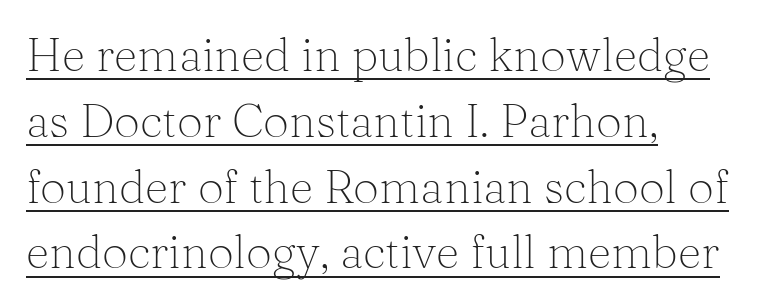
The image shows 46 px light serif type, upright; set left-aligned, normal line spacing (1.43x), normal letter spacing, underlined; medium stroke contrast and a medium x-height.
